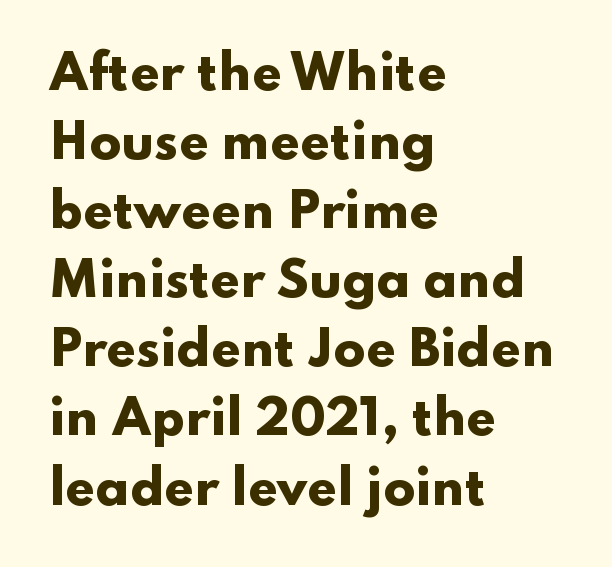
Q: Is the text bold? A: Yes.
Q: Is the text italic (slanted)? A: No, it is upright.
Q: Is the typeface a serif or a sans-serif typeface? A: Sans-serif.
Q: Is the text underlined? A: No.
Q: How is the paragraph aligned? A: Left-aligned.
Q: Is the spacing between letters normal or unusually wide? A: Normal.
Q: Is the spacing between lines tight, normal or loose? A: Normal.
Q: Width (condensed, normal, or wide)? A: Wide.
Q: Stroke contrast? A: Low.
Q: x-height? A: Small.
Q: Monospaced? A: No.
